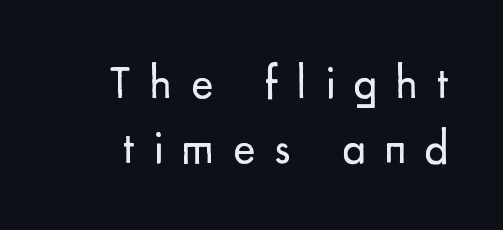
The image shows 47 px regular-weight sans-serif type, upright; set normal line spacing (1.38x), unusually wide letter spacing (+0.4 em), not underlined; low stroke contrast and a small x-height.
